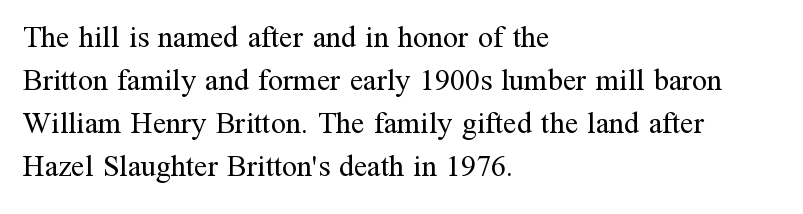
Q: Is the text bold? A: No.
Q: Is the text italic (slanted)? A: No, it is upright.
Q: Is the typeface a serif or a sans-serif typeface? A: Serif.
Q: Is the text underlined? A: No.
Q: How is the paragraph aligned? A: Left-aligned.
Q: Is the spacing between letters normal or unusually wide? A: Normal.
Q: Is the spacing between lines tight, normal or loose? A: Normal.
Q: Width (condensed, normal, or wide)? A: Normal.
Q: Stroke contrast? A: Medium.
Q: x-height? A: Medium.
Q: Monospaced? A: No.
